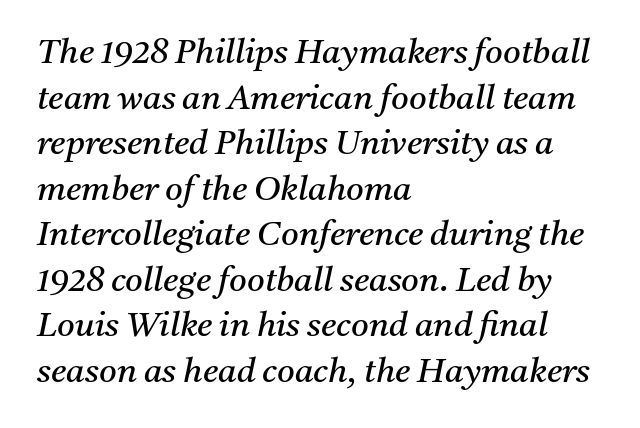
The image shows 34 px regular-weight serif type, italic (leaning right); set left-aligned, normal line spacing (1.34x), normal letter spacing, not underlined; medium stroke contrast and a medium x-height.
